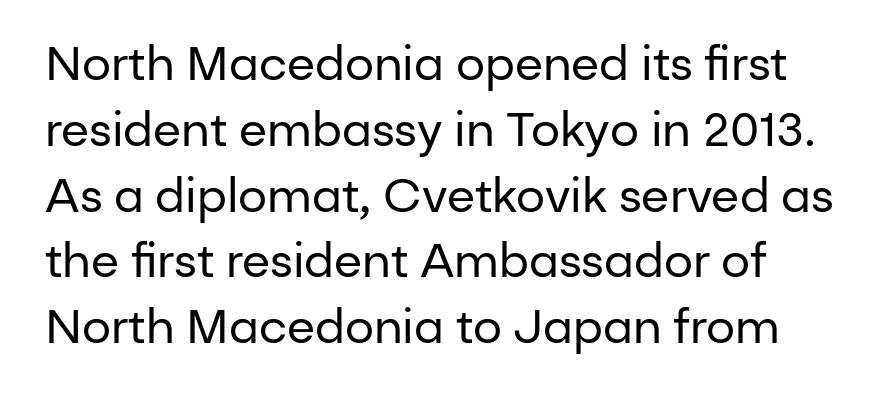
Q: Is the text bold? A: No.
Q: Is the text italic (slanted)? A: No, it is upright.
Q: Is the typeface a serif or a sans-serif typeface? A: Sans-serif.
Q: Is the text underlined? A: No.
Q: How is the paragraph aligned? A: Left-aligned.
Q: Is the spacing between letters normal or unusually wide? A: Normal.
Q: Is the spacing between lines tight, normal or loose? A: Normal.
Q: Width (condensed, normal, or wide)? A: Normal.
Q: Stroke contrast? A: Low.
Q: x-height? A: Medium.
Q: Monospaced? A: No.
